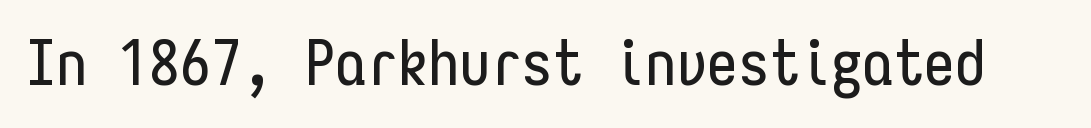
The image shows 62 px condensed sans-serif type, upright, monospaced; set normal letter spacing, not underlined; low stroke contrast and a medium x-height.
